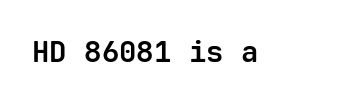
Q: Is the text bold? A: Yes.
Q: Is the text italic (slanted)? A: No, it is upright.
Q: Is the typeface a serif or a sans-serif typeface? A: Sans-serif.
Q: Is the text underlined? A: No.
Q: Is the spacing between letters normal or unusually wide? A: Normal.
Q: Width (condensed, normal, or wide)? A: Normal.
Q: Stroke contrast? A: Low.
Q: x-height? A: Medium.
Q: Monospaced? A: Yes.
